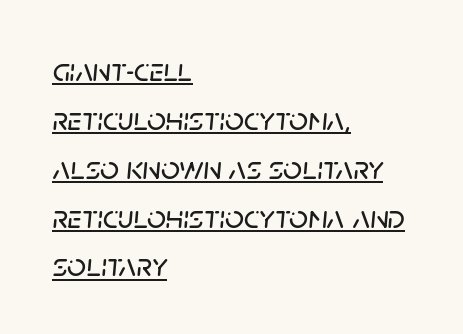
The image shows 33 px text type, italic (leaning right); set left-aligned, normal line spacing (1.48x), normal letter spacing, underlined; low stroke contrast and a large x-height.
